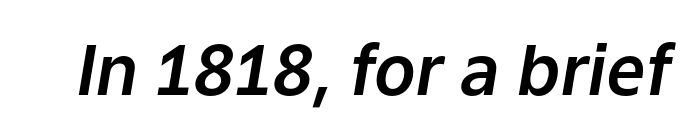
{"italic": "yes", "lean": "right", "slant_degrees": 9, "width": "normal", "stroke_contrast": "low", "x_height": "medium", "monospaced": "no", "underline": "no", "letter_spacing": "normal", "letter_spacing_em": 0.0, "glyph_px": 69}
